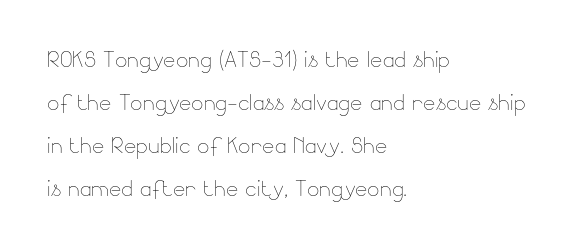
The image shows 29 px thin type, upright; set left-aligned, normal line spacing (1.48x), normal letter spacing, not underlined; low stroke contrast and a small x-height.
